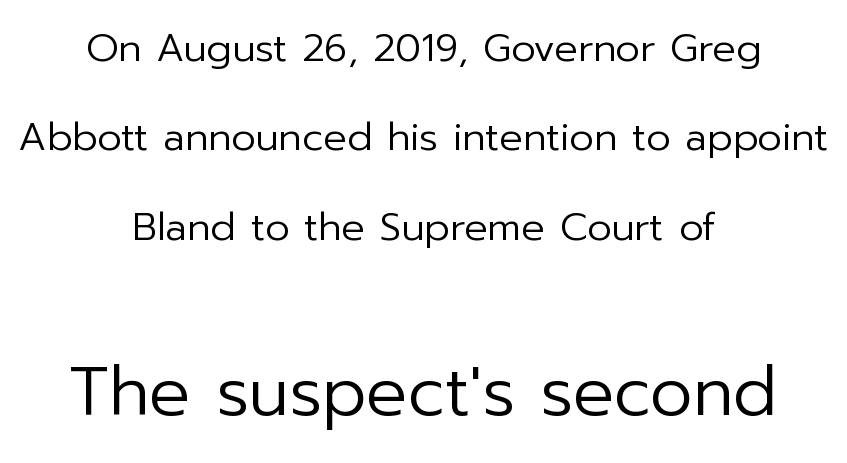
{"serif": "no", "italic": "no", "bold": "no", "weight": "regular", "width": "normal", "stroke_contrast": "low", "x_height": "medium", "monospaced": "no", "underline": "no", "align": "center", "line_spacing": "loose", "line_spacing_ratio": 2.29, "letter_spacing": "normal", "letter_spacing_em": 0.0, "larger_block": "second", "size_ratio": 1.74, "glyph_px": 68}
